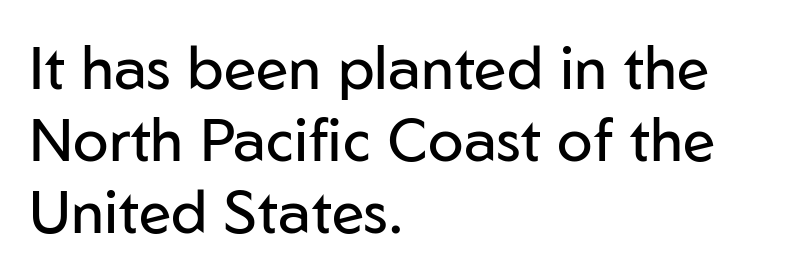
Nobody touched the tracking dial on this one. No extra ink here — the face is not bold. Does the type have serifs? No, each stem ends abruptly. Is there any slant? The stems are plumb.
